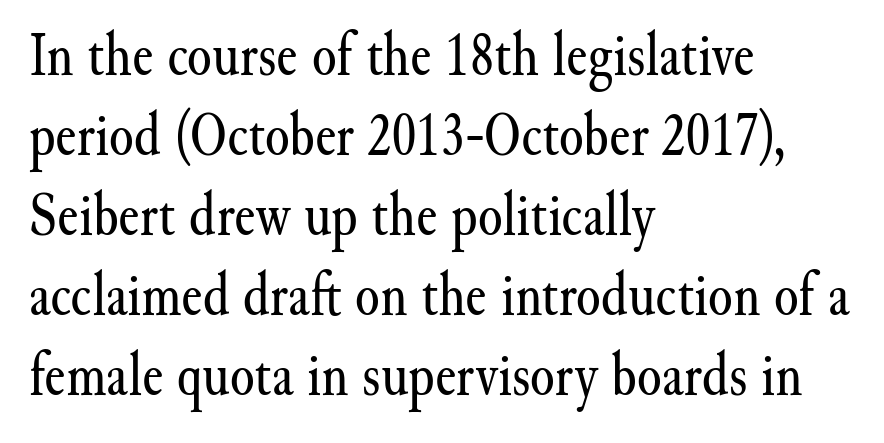
Spacing verdict: proportional, widths tailored to each character. The gaps between neighbouring characters are ordinary and unremarkable. Just letters on the line, the space beneath them empty. This block has exactly the height ordinary leading produces. The letters stand straight up with perfectly vertical stems. Each stroke keeps to a modest, everyday thickness or less.
